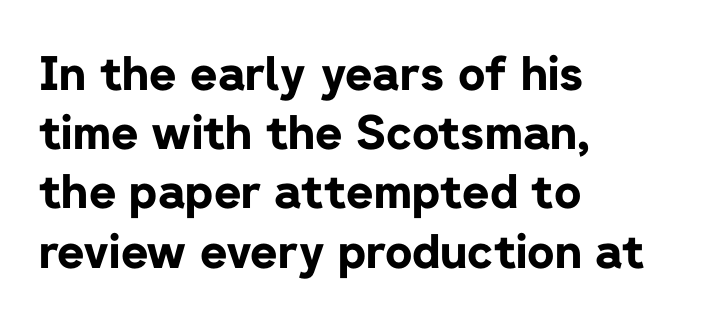
{"serif": "no", "italic": "no", "bold": "yes", "weight": "bold", "width": "normal", "stroke_contrast": "low", "x_height": "medium", "monospaced": "no", "underline": "no", "align": "left", "line_spacing": "normal", "line_spacing_ratio": 1.26, "letter_spacing": "normal", "letter_spacing_em": 0.0, "glyph_px": 47}
